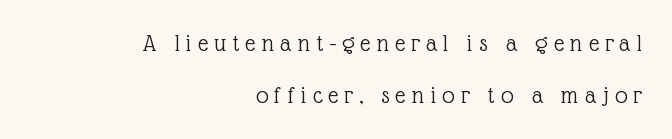
Q: Is the text bold? A: No.
Q: Is the text italic (slanted)? A: No, it is upright.
Q: Is the text underlined? A: No.
Q: How is the paragraph aligned? A: Right-aligned.
Q: Is the spacing between letters normal or unusually wide? A: Unusually wide.
Q: Is the spacing between lines tight, normal or loose? A: Loose.
